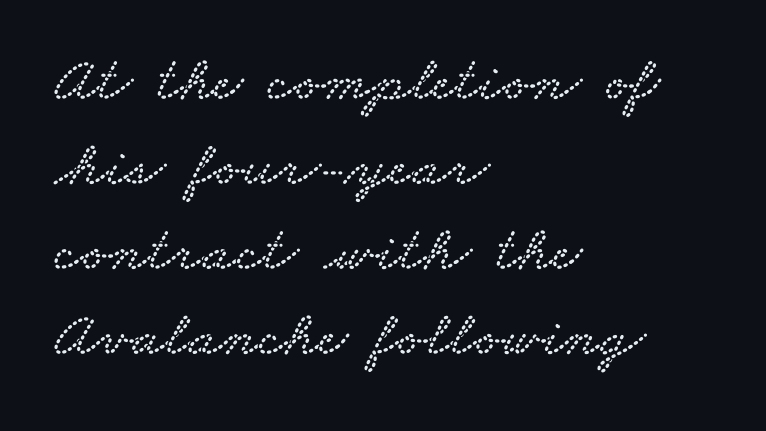
Q: Is the typeface a serif or a sans-serif typeface? A: Serif.
Q: Is the text underlined? A: No.
Q: How is the paragraph aligned? A: Left-aligned.
Q: Is the spacing between letters normal or unusually wide? A: Normal.
Q: Is the spacing between lines tight, normal or loose? A: Normal.
Q: Width (condensed, normal, or wide)? A: Wide.
Q: Stroke contrast? A: Low.
Q: x-height? A: Small.
Q: Monospaced? A: No.
